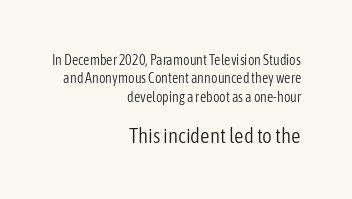
{"italic": "no", "bold": "no", "underline": "no", "align": "right", "line_spacing": "normal", "line_spacing_ratio": 1.31, "letter_spacing": "normal", "letter_spacing_em": 0.0, "larger_block": "second", "size_ratio": 1.5, "glyph_px": 21}
